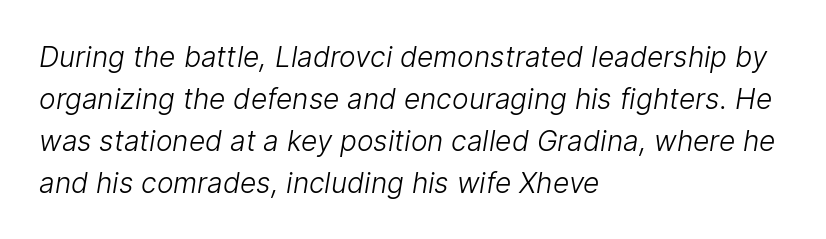
Q: Is the text bold? A: No.
Q: Is the typeface a serif or a sans-serif typeface? A: Sans-serif.
Q: Is the text underlined? A: No.
Q: How is the paragraph aligned? A: Left-aligned.
Q: Is the spacing between letters normal or unusually wide? A: Normal.
Q: Is the spacing between lines tight, normal or loose? A: Normal.
Q: Width (condensed, normal, or wide)? A: Normal.
Q: Stroke contrast? A: Low.
Q: x-height? A: Medium.
Q: Monospaced? A: No.
